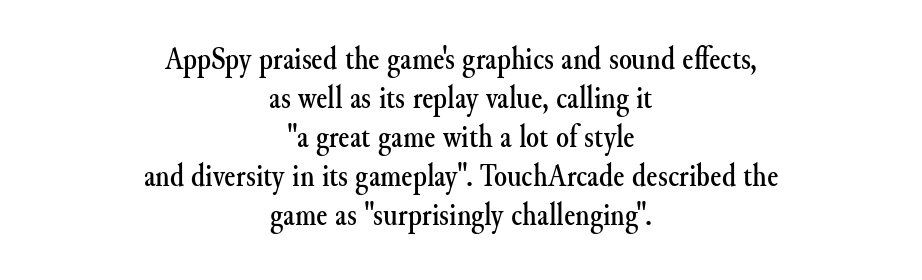
Q: Is the text italic (slanted)? A: No, it is upright.
Q: Is the typeface a serif or a sans-serif typeface? A: Serif.
Q: Is the text underlined? A: No.
Q: How is the paragraph aligned? A: Centered.
Q: Is the spacing between letters normal or unusually wide? A: Normal.
Q: Width (condensed, normal, or wide)? A: Normal.
Q: Stroke contrast? A: Medium.
Q: x-height? A: Small.
Q: Monospaced? A: No.
